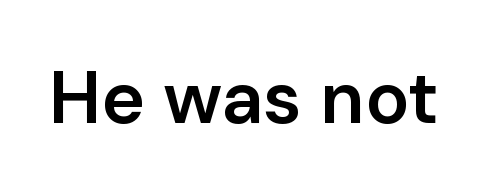
Q: Is the text bold? A: Semi-bold.
Q: Is the text italic (slanted)? A: No, it is upright.
Q: Is the typeface a serif or a sans-serif typeface? A: Sans-serif.
Q: Is the text underlined? A: No.
Q: Is the spacing between letters normal or unusually wide? A: Normal.
Q: Width (condensed, normal, or wide)? A: Normal.
Q: Stroke contrast? A: Low.
Q: x-height? A: Medium.
Q: Monospaced? A: No.
